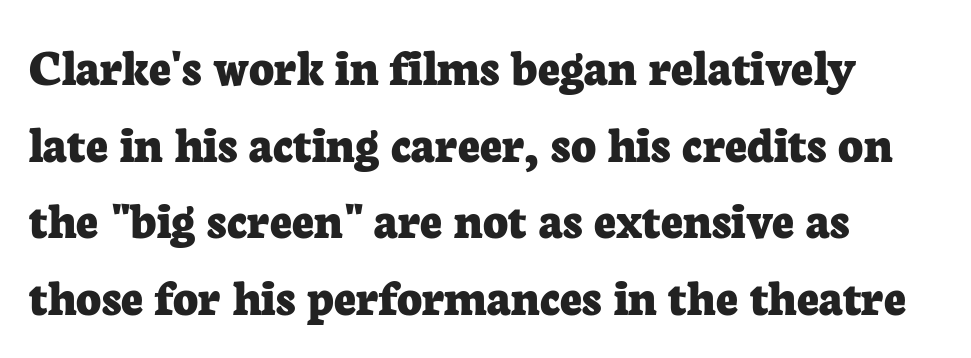
The image shows 54 px bold serif type, upright; set left-aligned, normal line spacing (1.42x), normal letter spacing, not underlined; low stroke contrast and a medium x-height.
